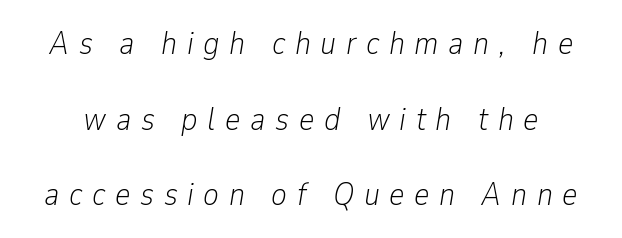
The glyphs look as if they've been sheared to an angle. In terms of letterspacing, this is a distinctly airy, spread setting. The rendering uses a large line-height, opening up the rows. The face used here is proportionally spaced, like ordinary book or web type. Only glyphs here, with clear space below each row. The passage shown is not bold in any degree.
